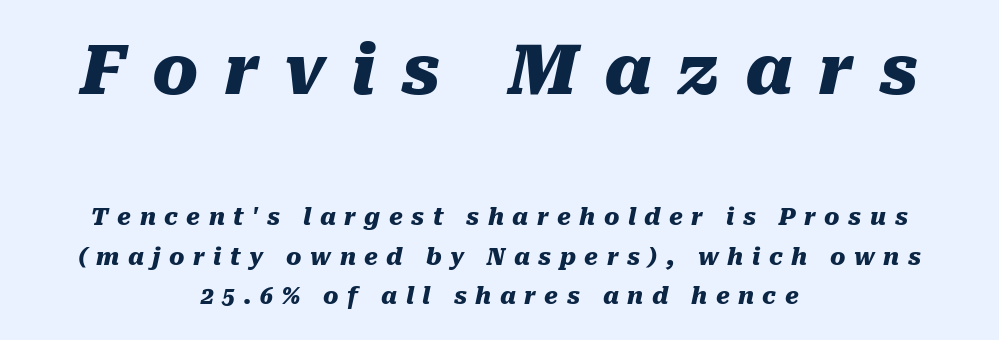
Q: Is the text bold? A: Yes.
Q: Is the text italic (slanted)? A: Yes, it leans right by about 10 degrees.
Q: Is the text underlined? A: No.
Q: How is the paragraph aligned? A: Centered.
Q: Is the spacing between letters normal or unusually wide? A: Unusually wide.
Q: Which block of text is set in a larger size, the first (top) or the second (bottom)? A: The first (top) one.
Q: Width (condensed, normal, or wide)? A: Normal.
Q: Stroke contrast? A: Medium.
Q: x-height? A: Medium.
Q: Monospaced? A: No.
